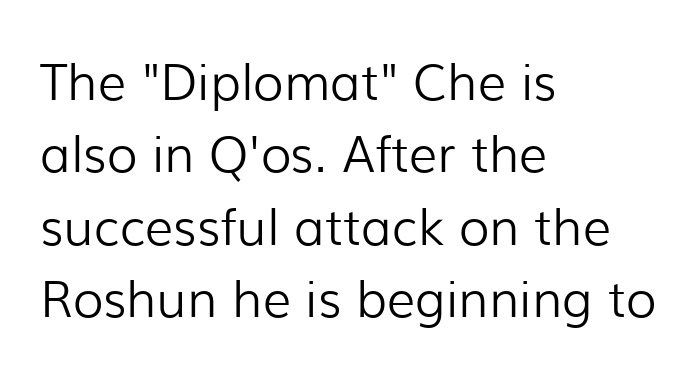
Q: Is the text bold? A: No.
Q: Is the text italic (slanted)? A: No, it is upright.
Q: Is the typeface a serif or a sans-serif typeface? A: Sans-serif.
Q: Is the text underlined? A: No.
Q: How is the paragraph aligned? A: Left-aligned.
Q: Is the spacing between letters normal or unusually wide? A: Normal.
Q: Is the spacing between lines tight, normal or loose? A: Normal.
Q: Width (condensed, normal, or wide)? A: Normal.
Q: Stroke contrast? A: Low.
Q: x-height? A: Medium.
Q: Monospaced? A: No.
